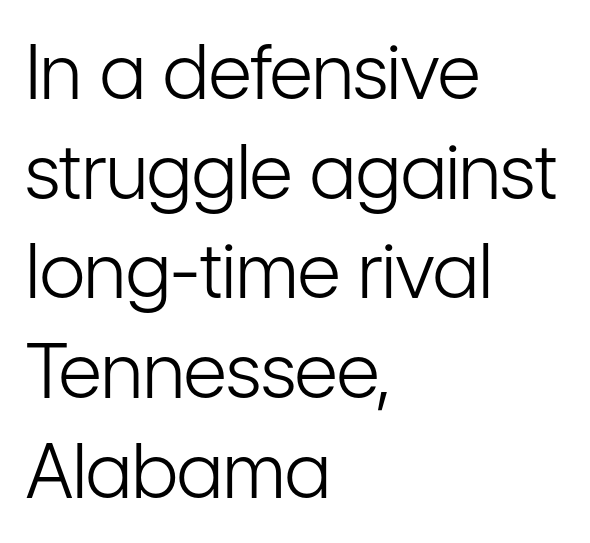
{"serif": "no", "italic": "no", "bold": "no", "weight": "light", "width": "condensed", "stroke_contrast": "low", "x_height": "medium", "monospaced": "no", "underline": "no", "align": "left", "line_spacing": "normal", "line_spacing_ratio": 1.33, "letter_spacing": "normal", "letter_spacing_em": 0.0, "glyph_px": 75}
